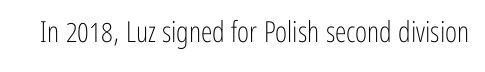
Q: Is the text bold? A: No.
Q: Is the text italic (slanted)? A: No, it is upright.
Q: Is the typeface a serif or a sans-serif typeface? A: Sans-serif.
Q: Is the text underlined? A: No.
Q: Is the spacing between letters normal or unusually wide? A: Normal.
Q: Width (condensed, normal, or wide)? A: Condensed.
Q: Stroke contrast? A: Low.
Q: x-height? A: Medium.
Q: Monospaced? A: No.
